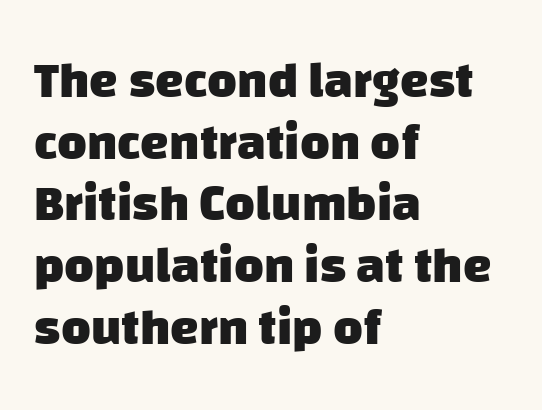
{"serif": "no", "bold": "yes", "weight": "heavy", "width": "normal", "stroke_contrast": "low", "x_height": "large", "monospaced": "no", "underline": "no", "align": "left", "line_spacing_ratio": 1.21, "letter_spacing": "normal", "letter_spacing_em": 0.0, "glyph_px": 51}
